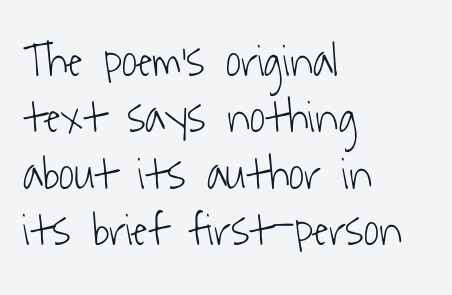
{"serif": "no", "bold": "no", "weight": "light", "width": "condensed", "stroke_contrast": "low", "x_height": "medium", "monospaced": "no", "underline": "no", "align": "left", "line_spacing_ratio": 1.2, "letter_spacing": "normal", "letter_spacing_em": 0.0, "glyph_px": 47}
